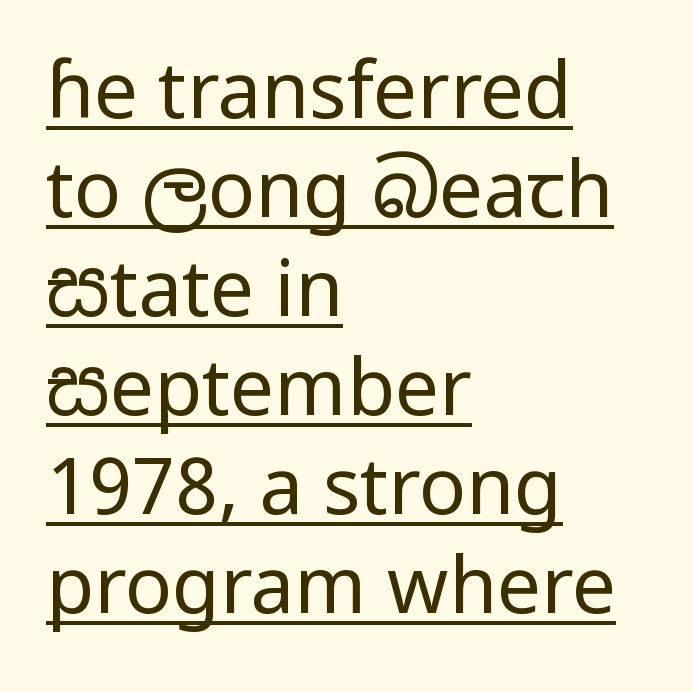
Q: Is the text bold? A: No.
Q: Is the text italic (slanted)? A: No, it is upright.
Q: Is the typeface a serif or a sans-serif typeface? A: Sans-serif.
Q: Is the text underlined? A: Yes.
Q: How is the paragraph aligned? A: Left-aligned.
Q: Is the spacing between letters normal or unusually wide? A: Normal.
Q: Is the spacing between lines tight, normal or loose? A: Normal.
Q: Width (condensed, normal, or wide)? A: Normal.
Q: Stroke contrast? A: Low.
Q: x-height? A: Medium.
Q: Monospaced? A: No.
